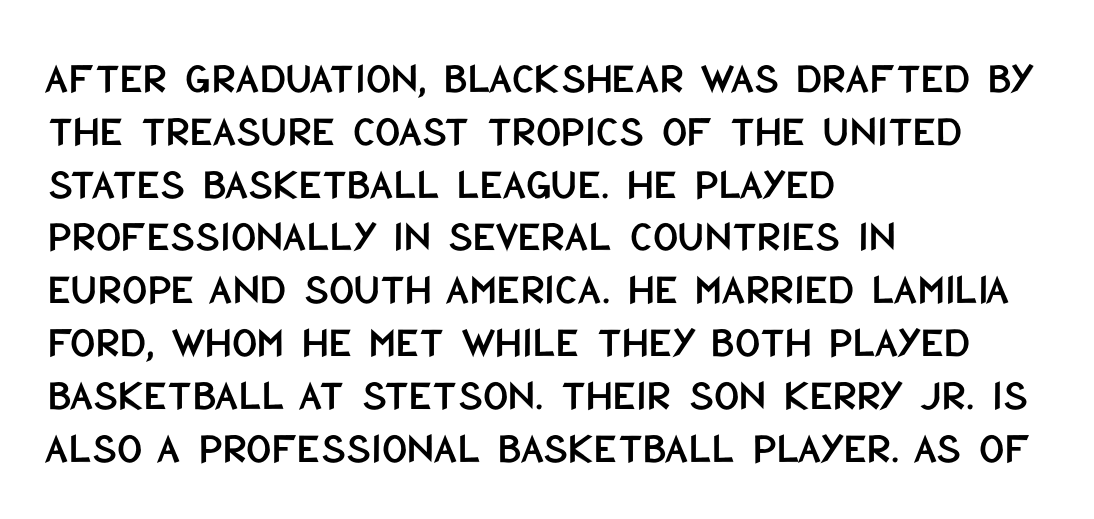
Inter-character spacing is left at the font's built-in metrics. Check the space under the baseline: it is left empty. In terms of posture, this sample is upright. The paragraph has a hard left edge and a soft right edge. Do the characters align in a grid? No, the font is proportional. Regarding serifs, this sample does without them.
